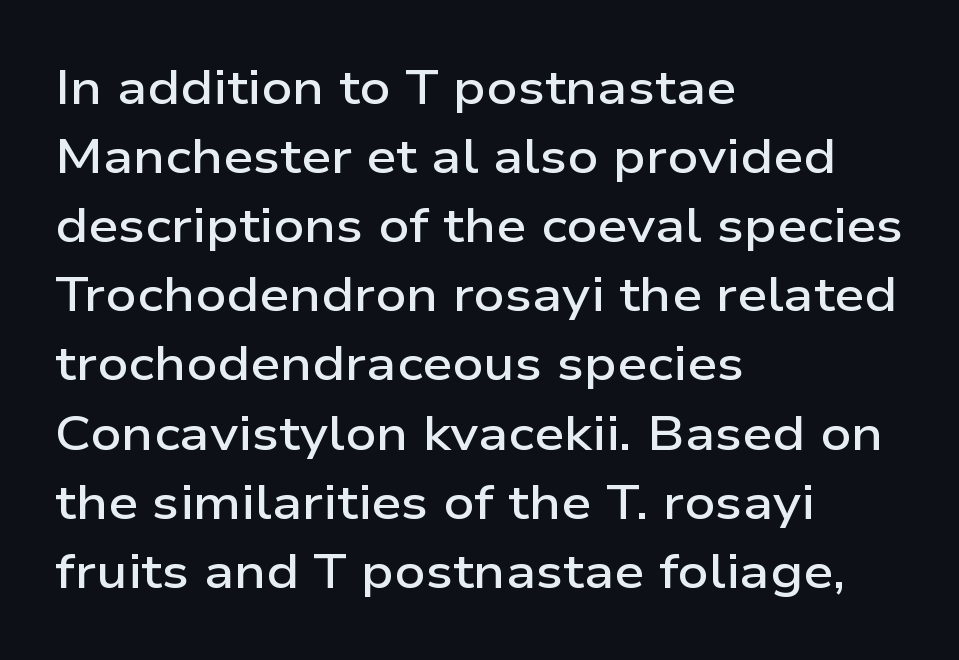
The image shows 48 px semibold, wide sans-serif type, upright; set left-aligned, normal line spacing (1.44x), normal letter spacing, not underlined; low stroke contrast and a medium x-height.
